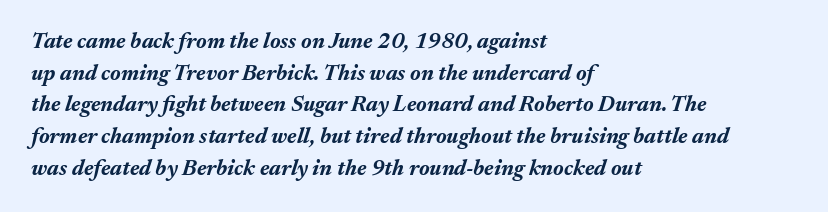
Emphasis-style slanted type is in use. Check under the words: just untouched page. Vertically, the passage feels balanced, rows spaced as you'd expect. Where is the straight margin? On the left. As a designer I'd log this as weight 700, bold.
